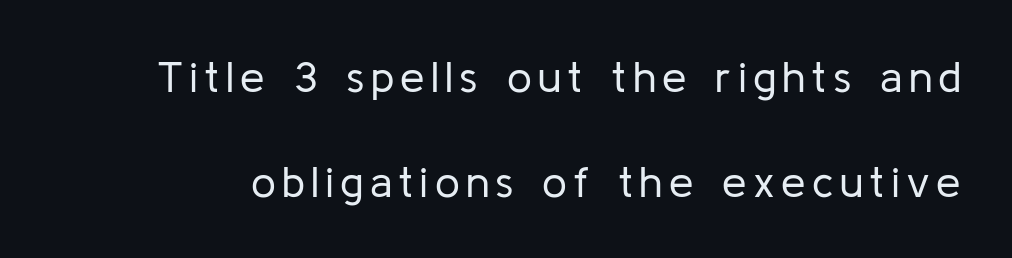
Q: Is the text bold? A: No.
Q: Is the text italic (slanted)? A: No, it is upright.
Q: Is the typeface a serif or a sans-serif typeface? A: Sans-serif.
Q: Is the text underlined? A: No.
Q: Is the spacing between lines tight, normal or loose? A: Loose.
Q: Width (condensed, normal, or wide)? A: Normal.
Q: Stroke contrast? A: Low.
Q: x-height? A: Medium.
Q: Monospaced? A: No.
